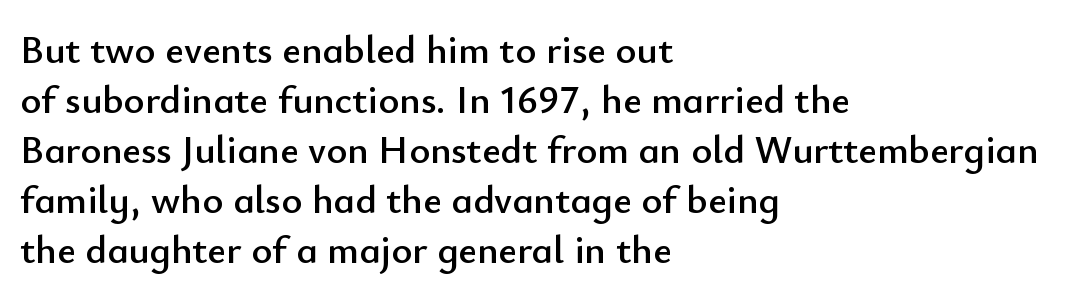
The image shows 40 px sans-serif type, upright; set left-aligned, normal line spacing (1.25x), normal letter spacing, not underlined; low stroke contrast and a small x-height.
